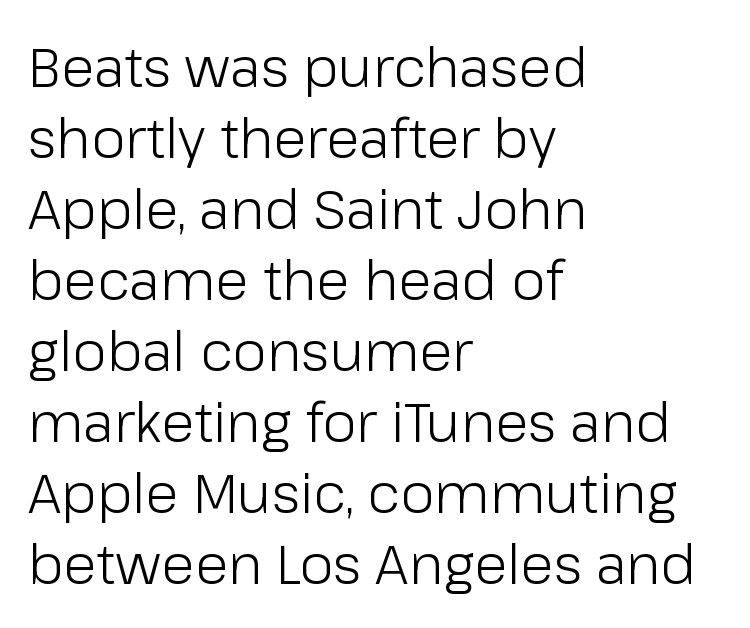
{"serif": "no", "italic": "no", "bold": "no", "weight": "light", "width": "normal", "stroke_contrast": "low", "x_height": "medium", "monospaced": "no", "underline": "no", "align": "left", "line_spacing": "normal", "line_spacing_ratio": 1.29, "letter_spacing": "normal", "letter_spacing_em": 0.0, "glyph_px": 55}
